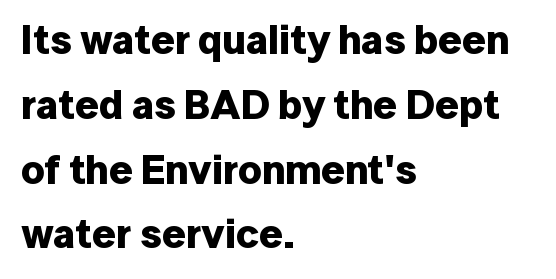
{"serif": "no", "italic": "no", "bold": "yes", "weight": "bold", "width": "normal", "stroke_contrast": "low", "x_height": "medium", "monospaced": "no", "underline": "no", "align": "left", "line_spacing": "normal", "line_spacing_ratio": 1.58, "letter_spacing": "normal", "letter_spacing_em": 0.0, "glyph_px": 41}
